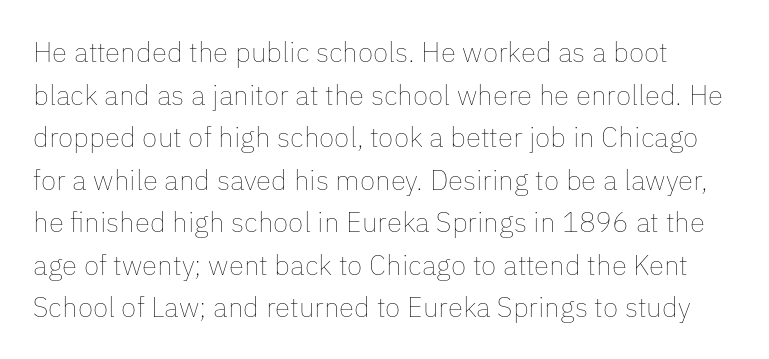
{"italic": "no", "bold": "no", "weight": "thin", "width": "normal", "stroke_contrast": "low", "x_height": "medium", "monospaced": "no", "underline": "no", "line_spacing": "normal", "line_spacing_ratio": 1.52, "letter_spacing": "normal", "letter_spacing_em": 0.0, "glyph_px": 28}
